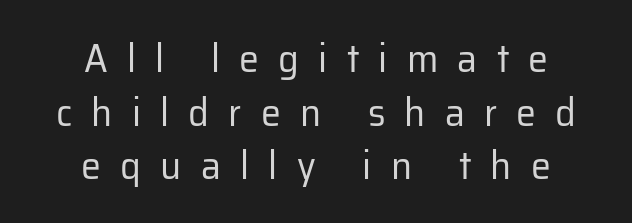
{"serif": "no", "italic": "no", "bold": "no", "weight": "regular", "width": "normal", "stroke_contrast": "low", "x_height": "medium", "monospaced": "no", "underline": "no", "align": "center", "line_spacing": "normal", "line_spacing_ratio": 1.34, "letter_spacing": "wide", "letter_spacing_em": 0.48, "glyph_px": 40}
